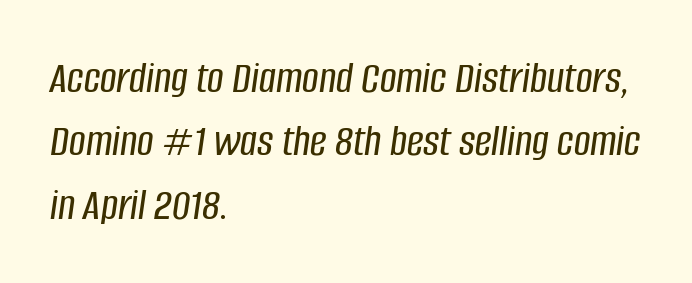
The image shows 46 px condensed type, italic (leaning right); set left-aligned, normal line spacing (1.38x), normal letter spacing, not underlined; low stroke contrast and a large x-height.
